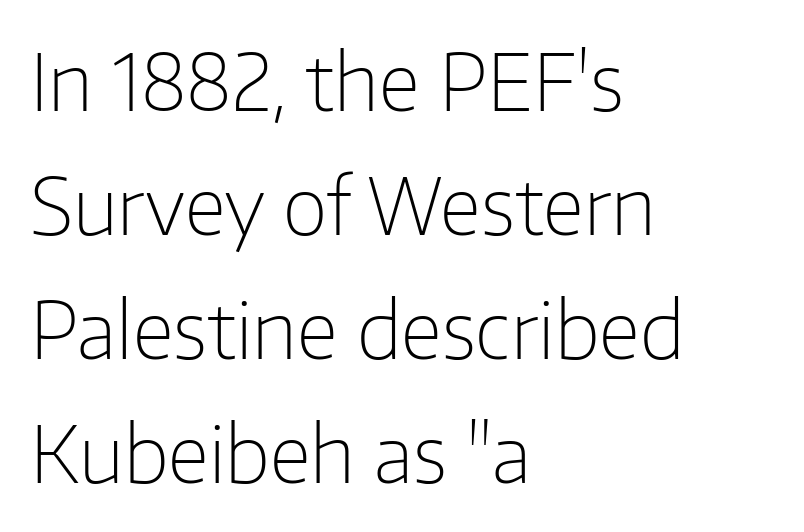
Q: Is the text bold? A: No.
Q: Is the text italic (slanted)? A: No, it is upright.
Q: Is the typeface a serif or a sans-serif typeface? A: Sans-serif.
Q: Is the text underlined? A: No.
Q: How is the paragraph aligned? A: Left-aligned.
Q: Is the spacing between letters normal or unusually wide? A: Normal.
Q: Is the spacing between lines tight, normal or loose? A: Normal.
Q: Width (condensed, normal, or wide)? A: Normal.
Q: Stroke contrast? A: Low.
Q: x-height? A: Medium.
Q: Monospaced? A: No.
